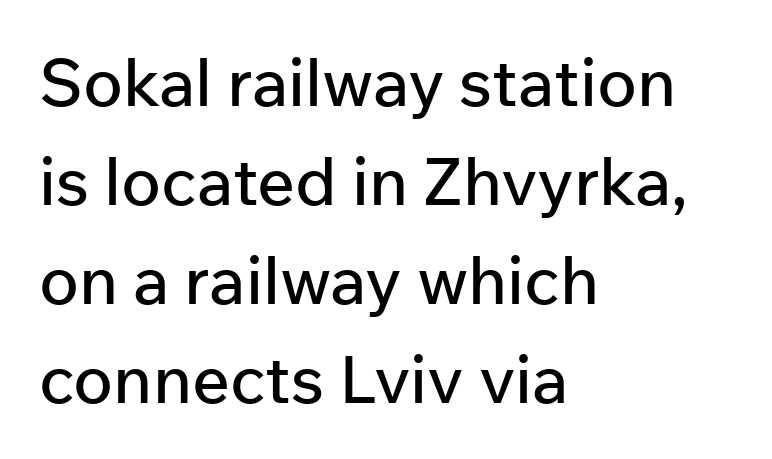
Q: Is the text italic (slanted)? A: No, it is upright.
Q: Is the typeface a serif or a sans-serif typeface? A: Sans-serif.
Q: Is the text underlined? A: No.
Q: How is the paragraph aligned? A: Left-aligned.
Q: Is the spacing between letters normal or unusually wide? A: Normal.
Q: Is the spacing between lines tight, normal or loose? A: Normal.
Q: Width (condensed, normal, or wide)? A: Normal.
Q: Stroke contrast? A: Low.
Q: x-height? A: Medium.
Q: Monospaced? A: No.
